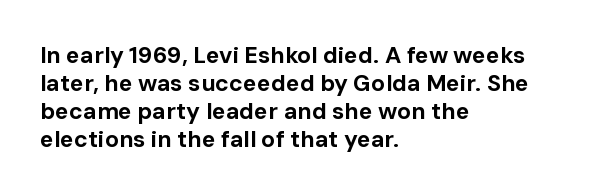
Look at the stroke-to-counter ratio: heavy, a bold. Ordinary non-slanted type is in use. The baseline area is clear. The setting favours the left margin, as ordinary paragraphs usually do. Look at the tracking — it's just the regular setting, nothing added.
